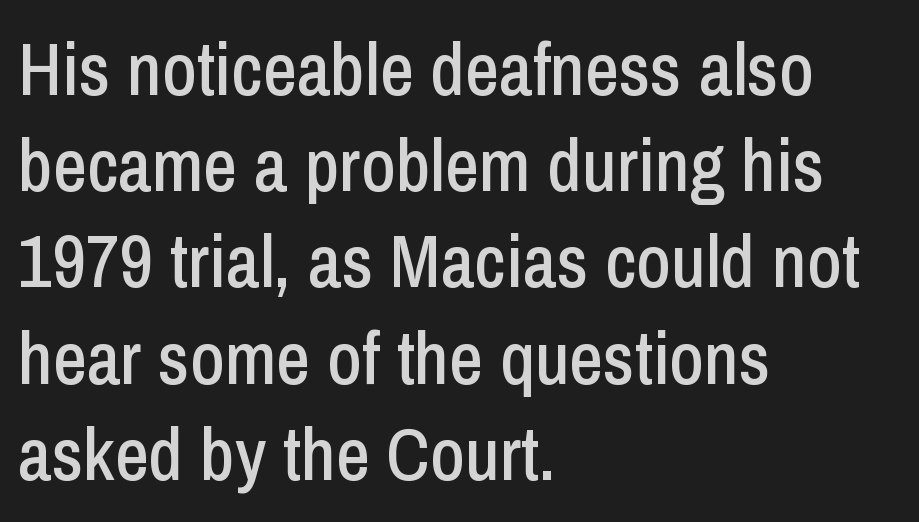
The image shows 74 px condensed sans-serif type, upright; set left-aligned, normal line spacing (1.3x), normal letter spacing, not underlined; low stroke contrast and a medium x-height.
